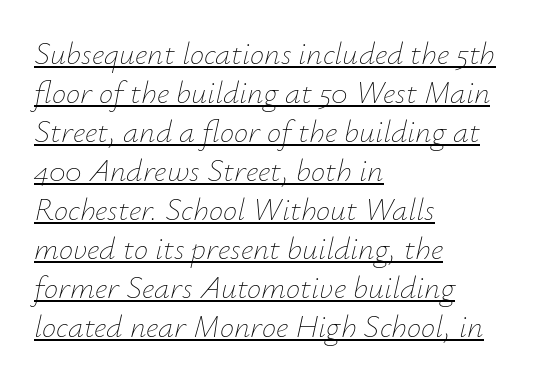
The image shows 32 px thin type, italic (leaning right); set left-aligned, line spacing 1.22x, normal letter spacing, underlined; low stroke contrast and a small x-height.
